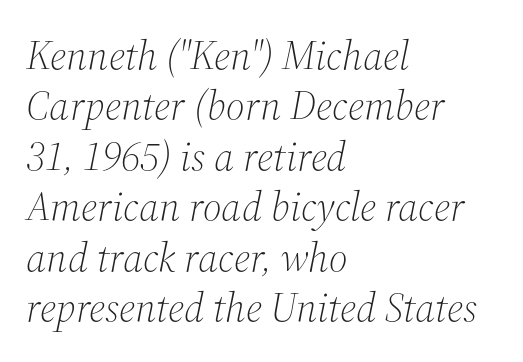
Regarding serifs, this sample has them. The rendering applies a slant to the glyphs. The letters advance in unequal steps, a hallmark of proportional type. The string is rendered with underlining switched off. Heaviness? Minimal to ordinary, like unemphasized prose. Casual observation: everything's shoved over to the left.
